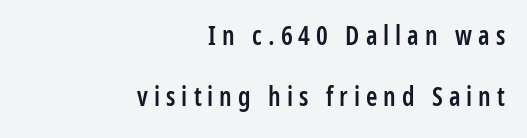
{"italic": "no", "bold": "semi", "underline": "no", "align": "right", "line_spacing": "loose", "line_spacing_ratio": 2.33, "letter_spacing": "wide", "letter_spacing_em": 0.23, "glyph_px": 26}
